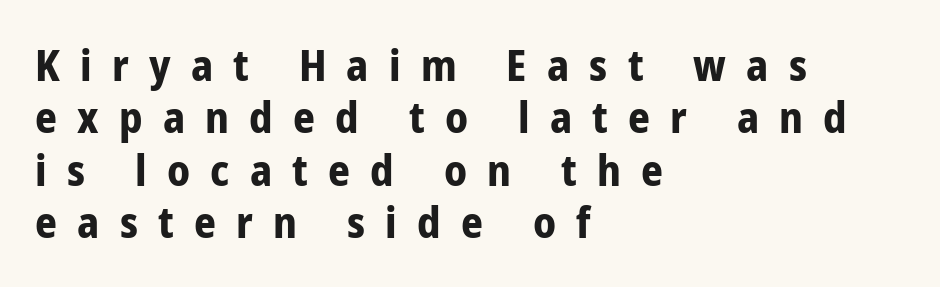
{"serif": "no", "italic": "no", "bold": "yes", "weight": "bold", "width": "condensed", "stroke_contrast": "low", "x_height": "medium", "monospaced": "no", "underline": "no", "align": "left", "line_spacing_ratio": 1.22, "letter_spacing": "wide", "letter_spacing_em": 0.47, "glyph_px": 43}
